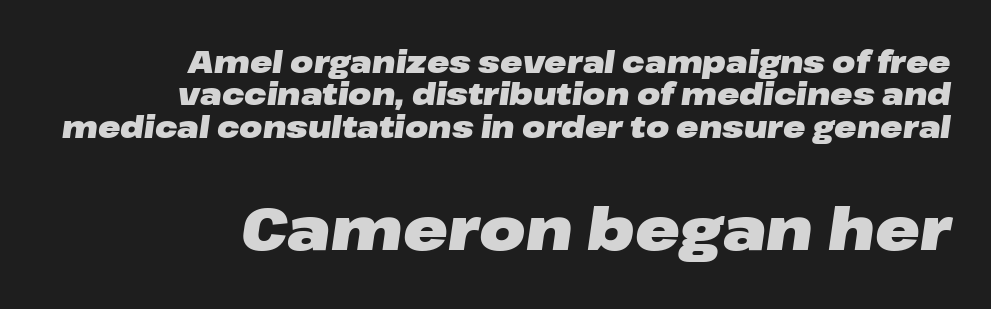
Each word holds together tightly as a unit, with standard inter-letter gaps. Check under the words: just untouched page. Every row of glyphs terminates at an identical x-position on the right. Every character sits at an angle, as italics do. Honestly, the rows look squashed on top of each other. Top chunk: small. Bottom chunk: large.
